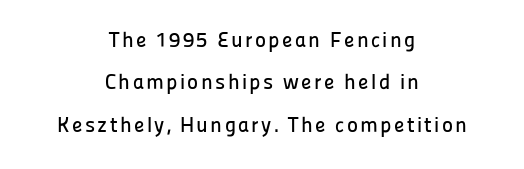
{"italic": "no", "underline": "no", "align": "center", "line_spacing": "loose", "line_spacing_ratio": 2.02, "glyph_px": 21}
